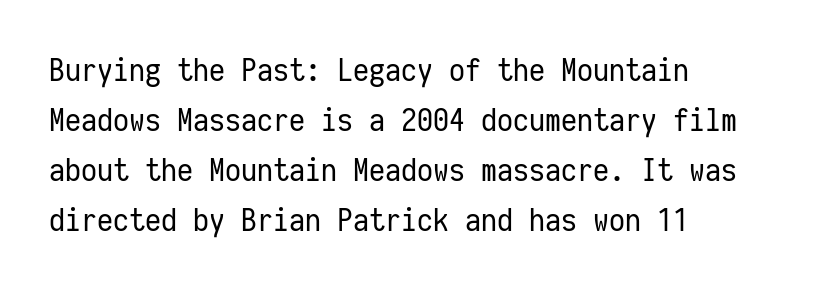
{"serif": "no", "italic": "no", "bold": "no", "weight": "regular", "width": "condensed", "stroke_contrast": "low", "x_height": "medium", "monospaced": "yes", "underline": "no", "align": "left", "line_spacing": "normal", "line_spacing_ratio": 1.56, "letter_spacing": "normal", "letter_spacing_em": 0.0, "glyph_px": 32}
